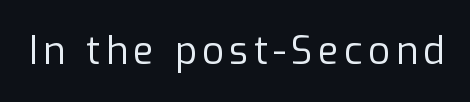
The image shows 38 px regular-weight sans-serif type, upright; set not underlined; low stroke contrast and a medium x-height.
